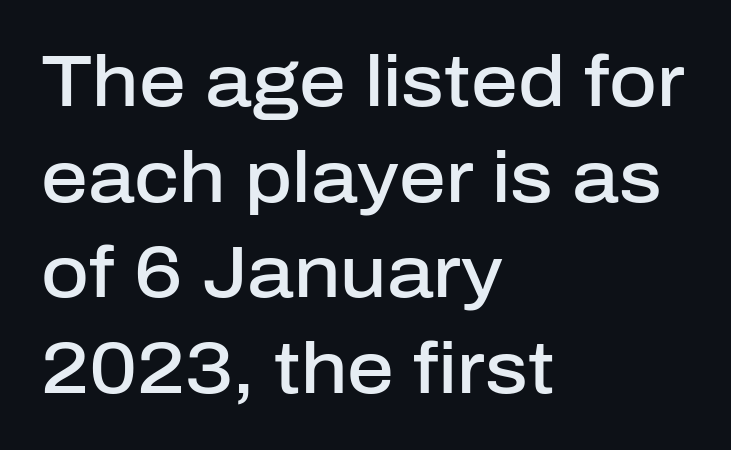
The image shows 73 px semibold sans-serif type, upright; set left-aligned, normal line spacing (1.31x), normal letter spacing, not underlined; low stroke contrast and a medium x-height.
